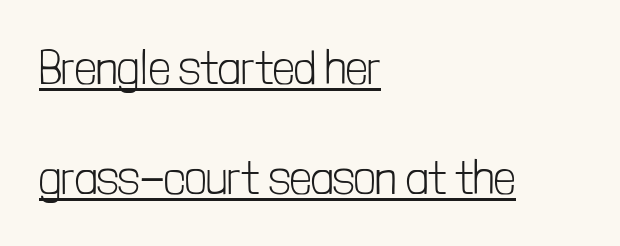
{"serif": "no", "italic": "no", "bold": "no", "weight": "light", "width": "condensed", "stroke_contrast": "low", "x_height": "medium", "monospaced": "no", "underline": "yes", "align": "left", "line_spacing": "loose", "line_spacing_ratio": 2.35, "letter_spacing": "normal", "letter_spacing_em": 0.0, "glyph_px": 47}
